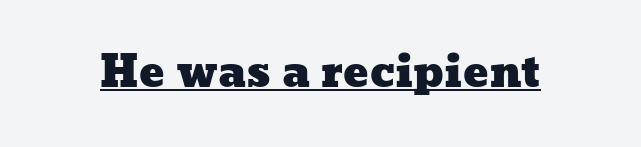
Character widths vary here, with narrow letters taking less room than wide ones. Each line of the rendering has a horizontal stroke beneath the glyphs. In terms of letterspacing, this is plain default setting.
